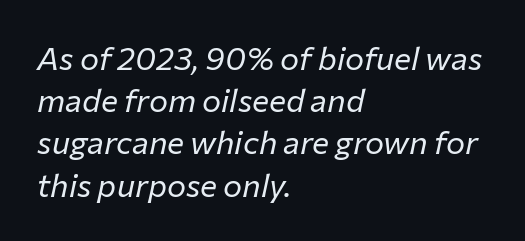
{"italic": "yes", "lean": "right", "slant_degrees": 12, "bold": "no", "weight": "regular", "width": "normal", "stroke_contrast": "low", "x_height": "medium", "monospaced": "no", "underline": "no", "align": "left", "line_spacing": "normal", "line_spacing_ratio": 1.32, "letter_spacing": "normal", "letter_spacing_em": 0.0, "glyph_px": 32}
